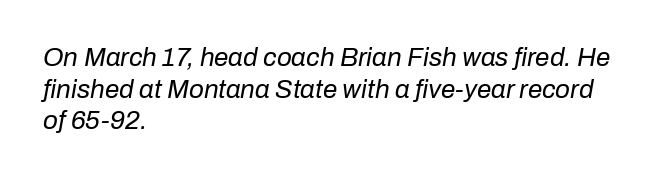
{"italic": "yes", "lean": "right", "slant_degrees": 10, "bold": "no", "underline": "no", "align": "left", "line_spacing_ratio": 1.22, "letter_spacing": "normal", "letter_spacing_em": 0.0, "glyph_px": 26}
